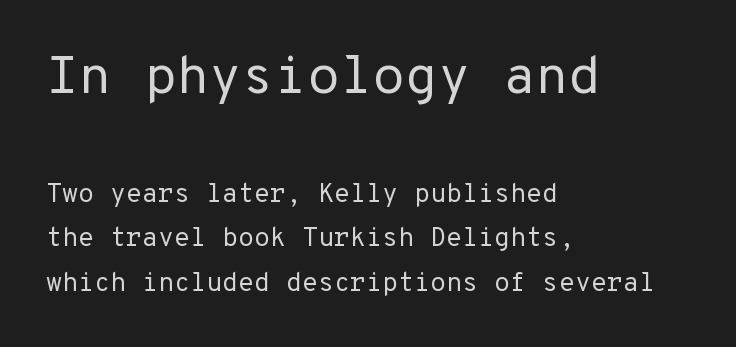
The image shows 53 px regular-weight sans-serif type, upright; set left-aligned, line spacing 1.71x, normal letter spacing, not underlined; the first (top) block is 2.04x larger; low stroke contrast and a medium x-height.
